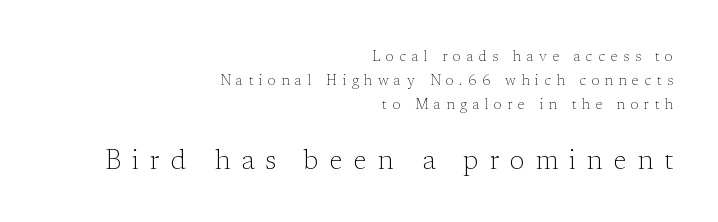
{"italic": "no", "bold": "no", "underline": "no", "align": "right", "line_spacing_ratio": 1.73, "letter_spacing": "wide", "letter_spacing_em": 0.41, "larger_block": "second", "size_ratio": 1.93, "glyph_px": 27}
